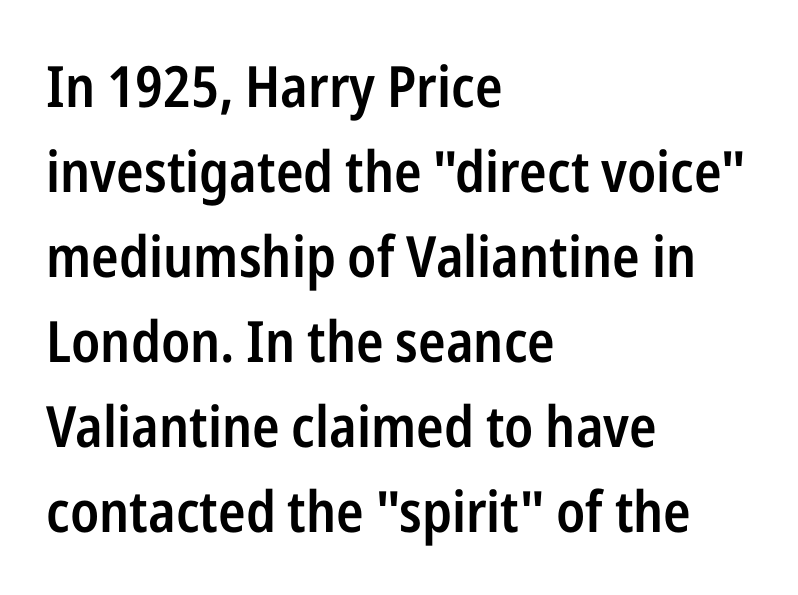
The image shows 57 px semibold, condensed sans-serif type, upright; set left-aligned, normal line spacing (1.49x), normal letter spacing, not underlined; low stroke contrast and a medium x-height.
